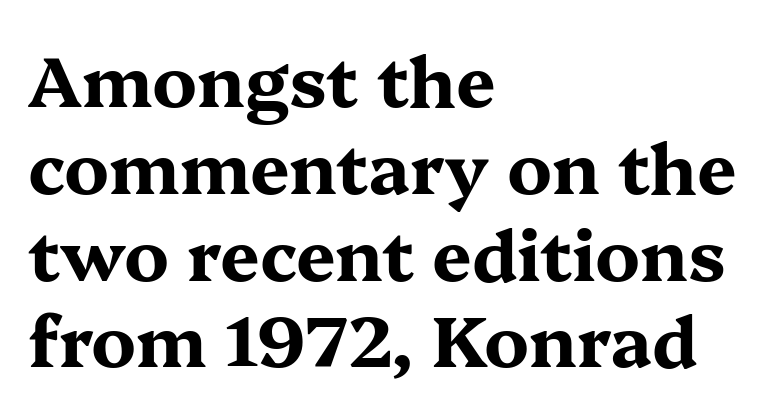
Q: Is the text bold? A: Yes.
Q: Is the text italic (slanted)? A: No, it is upright.
Q: Is the typeface a serif or a sans-serif typeface? A: Serif.
Q: Is the text underlined? A: No.
Q: How is the paragraph aligned? A: Left-aligned.
Q: Is the spacing between letters normal or unusually wide? A: Normal.
Q: Width (condensed, normal, or wide)? A: Wide.
Q: Stroke contrast? A: Medium.
Q: x-height? A: Medium.
Q: Monospaced? A: No.
